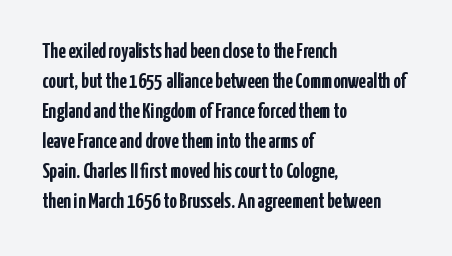
The font's upright variant was chosen for this text. These lines keep a tight, regular rhythm from letter to letter. Notice how thick the strokes are: this is what a full bold looks like. These lines sit exactly where default settings would place them.
